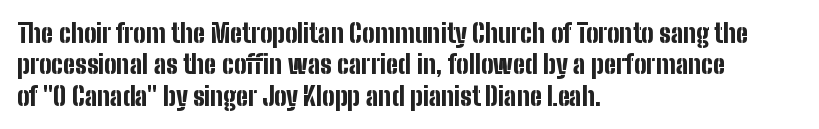
Q: Is the text bold? A: Yes.
Q: Is the text italic (slanted)? A: No, it is upright.
Q: Is the text underlined? A: No.
Q: How is the paragraph aligned? A: Left-aligned.
Q: Is the spacing between letters normal or unusually wide? A: Normal.
